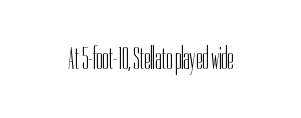
Q: Is the text bold? A: No.
Q: Is the text italic (slanted)? A: No, it is upright.
Q: Is the typeface a serif or a sans-serif typeface? A: Sans-serif.
Q: Is the text underlined? A: No.
Q: Is the spacing between letters normal or unusually wide? A: Normal.
Q: Width (condensed, normal, or wide)? A: Condensed.
Q: Stroke contrast? A: Low.
Q: x-height? A: Medium.
Q: Monospaced? A: No.
